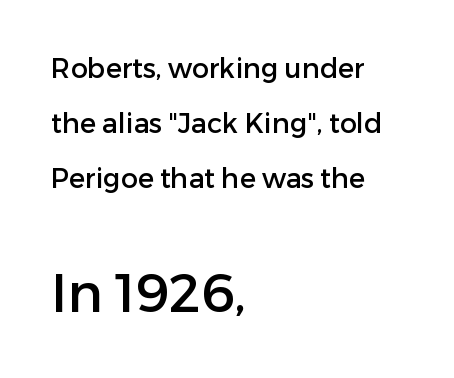
Horizontally, the lines are justified to the leading edge only. The specimen omits any rule beneath the text block's lines. A typesetter would mark this as roman, not italic. Classification — sans serif.
